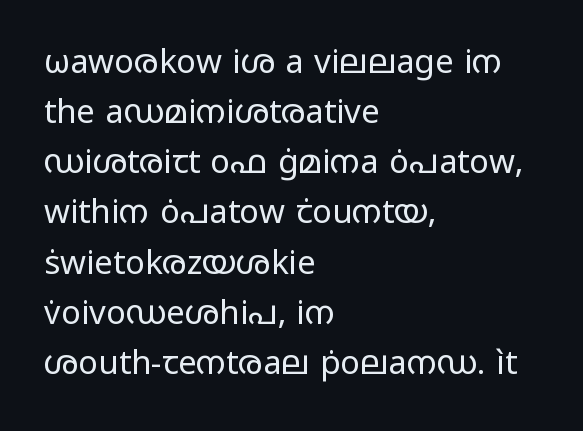
Q: Is the text bold? A: No.
Q: Is the text italic (slanted)? A: No, it is upright.
Q: Is the typeface a serif or a sans-serif typeface? A: Sans-serif.
Q: Is the text underlined? A: No.
Q: How is the paragraph aligned? A: Left-aligned.
Q: Is the spacing between letters normal or unusually wide? A: Normal.
Q: Is the spacing between lines tight, normal or loose? A: Normal.
Q: Width (condensed, normal, or wide)? A: Wide.
Q: Stroke contrast? A: Low.
Q: x-height? A: Medium.
Q: Monospaced? A: No.
